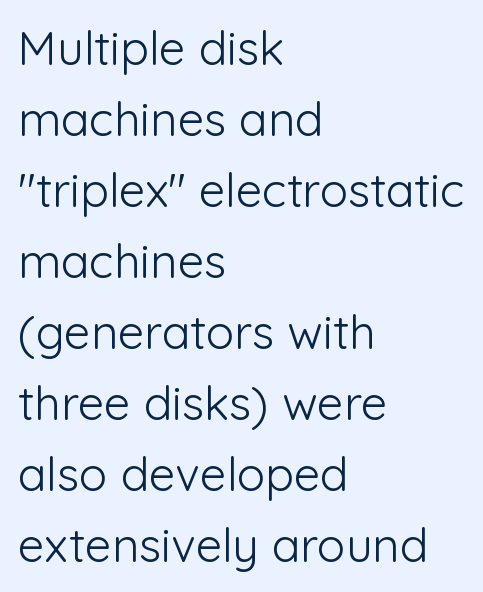
The image shows 47 px light sans-serif type, upright; set left-aligned, normal line spacing (1.51x), normal letter spacing, not underlined; low stroke contrast and a medium x-height.
